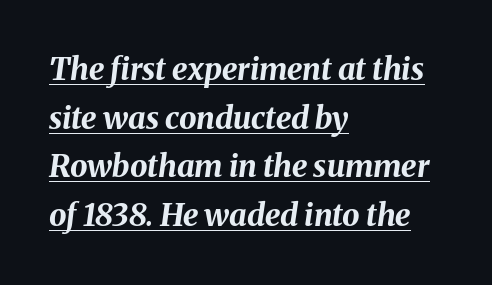
Each line of the rendering has a horizontal stroke beneath the glyphs. The specimen reads as italic at a glance. Spacing between characters is what you'd get straight out of the box. Horizontally, the lines are justified to the leading edge only.
